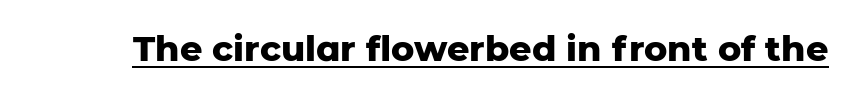
The letters advance in unequal steps, a hallmark of proportional type. The words here are underlined. Are there feet on the stems? There aren't — it's a sans. In terms of weight, the rendering is a true, heavy bold. These lines keep a tight, regular rhythm from letter to letter.
